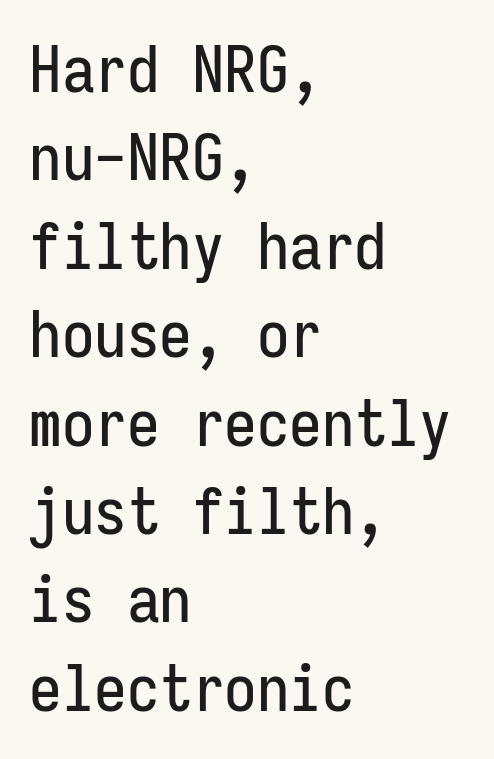
The image shows 65 px condensed sans-serif type, upright, monospaced; set left-aligned, normal line spacing (1.36x), normal letter spacing, not underlined; low stroke contrast and a medium x-height.
